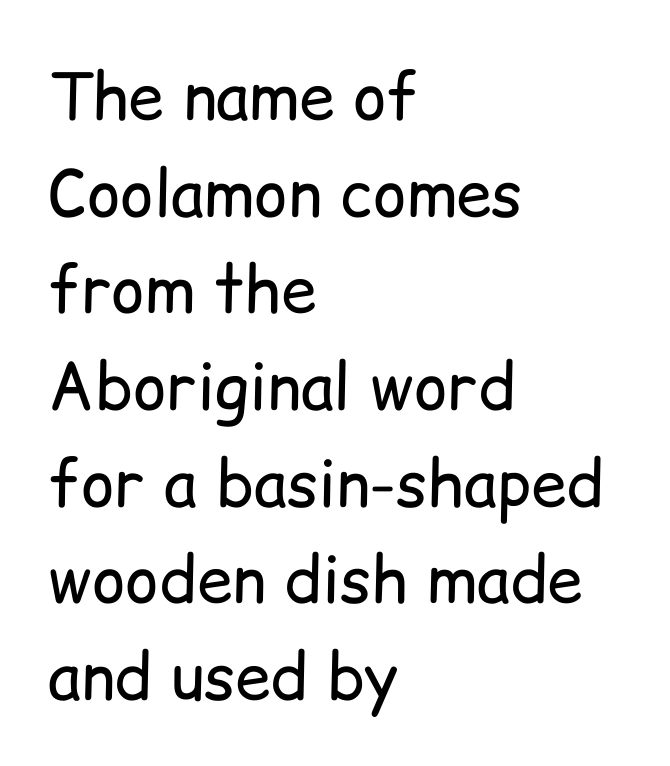
The image shows 64 px regular-weight sans-serif type, upright; set left-aligned, normal line spacing (1.51x), normal letter spacing, not underlined; low stroke contrast and a medium x-height.
